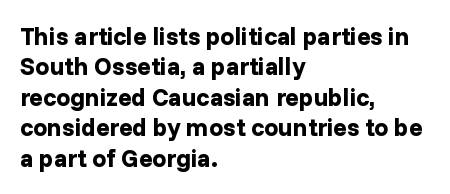
The image shows 25 px bold type, upright; set left-aligned, line spacing 1.22x, normal letter spacing, not underlined.
